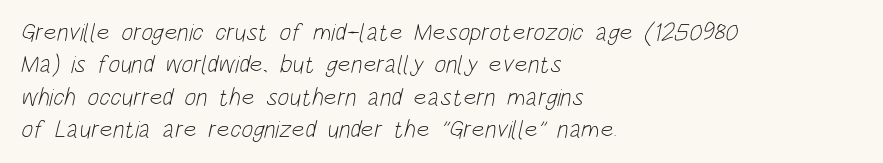
{"bold": "no", "underline": "no", "align": "left", "line_spacing": "normal", "line_spacing_ratio": 1.3, "letter_spacing": "normal", "letter_spacing_em": 0.0, "glyph_px": 25}
